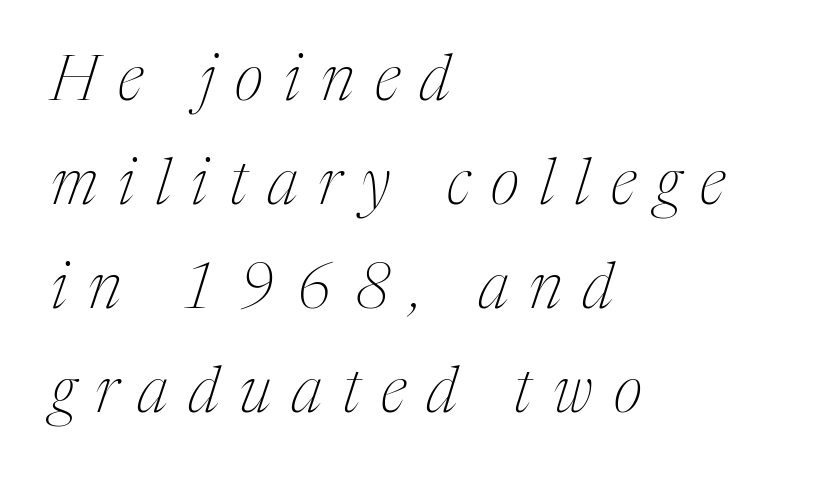
Q: Is the text bold? A: No.
Q: Is the text italic (slanted)? A: Yes, it leans right by about 17 degrees.
Q: Is the typeface a serif or a sans-serif typeface? A: Serif.
Q: Is the text underlined? A: No.
Q: How is the paragraph aligned? A: Left-aligned.
Q: Is the spacing between letters normal or unusually wide? A: Unusually wide.
Q: Is the spacing between lines tight, normal or loose? A: Normal.
Q: Width (condensed, normal, or wide)? A: Condensed.
Q: Stroke contrast? A: Medium.
Q: x-height? A: Medium.
Q: Monospaced? A: No.
